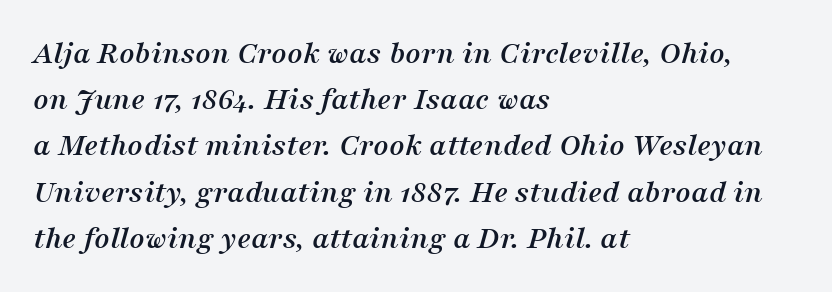
Q: Is the text italic (slanted)? A: Yes, it leans right by about 16 degrees.
Q: Is the typeface a serif or a sans-serif typeface? A: Serif.
Q: Is the text underlined? A: No.
Q: How is the paragraph aligned? A: Left-aligned.
Q: Is the spacing between letters normal or unusually wide? A: Normal.
Q: Is the spacing between lines tight, normal or loose? A: Normal.
Q: Width (condensed, normal, or wide)? A: Normal.
Q: Stroke contrast? A: Medium.
Q: x-height? A: Medium.
Q: Monospaced? A: No.
